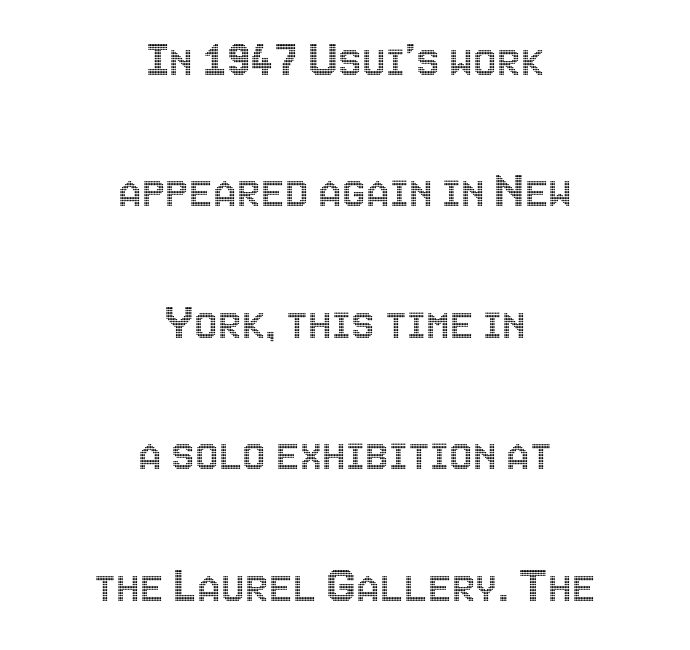
Q: Is the text italic (slanted)? A: No, it is upright.
Q: Is the text underlined? A: No.
Q: How is the paragraph aligned? A: Centered.
Q: Is the spacing between letters normal or unusually wide? A: Normal.
Q: Is the spacing between lines tight, normal or loose? A: Loose.
Q: Width (condensed, normal, or wide)? A: Condensed.
Q: x-height? A: Large.
Q: Monospaced? A: No.
